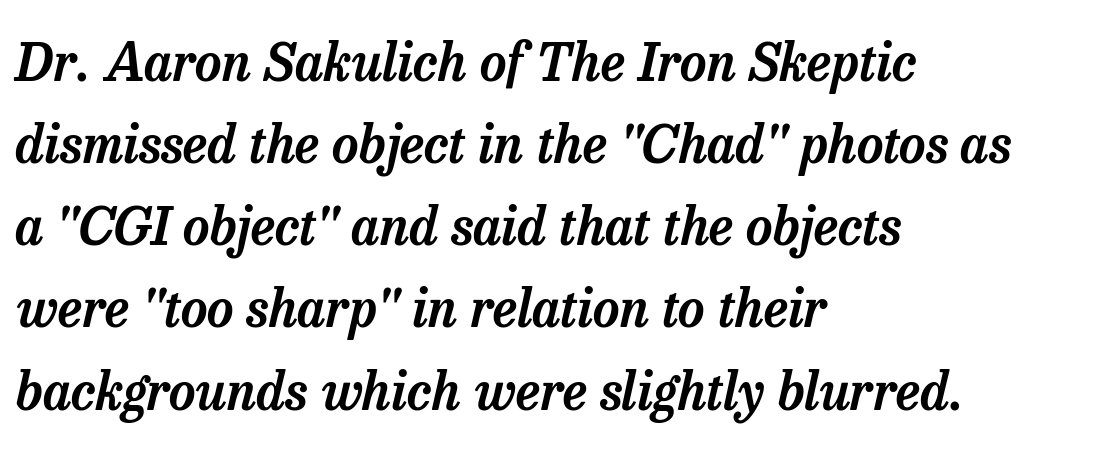
{"serif": "yes", "italic": "yes", "lean": "right", "slant_degrees": 13, "width": "normal", "stroke_contrast": "low", "x_height": "medium", "monospaced": "no", "underline": "no", "align": "left", "line_spacing": "normal", "line_spacing_ratio": 1.58, "letter_spacing": "normal", "letter_spacing_em": 0.0, "glyph_px": 52}
